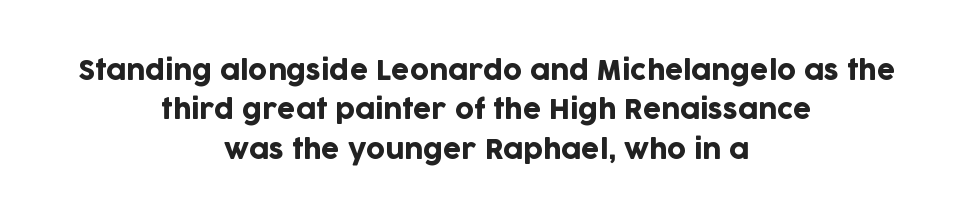
The image shows 26 px text type, upright; set centered, normal line spacing (1.51x), normal letter spacing, not underlined.
